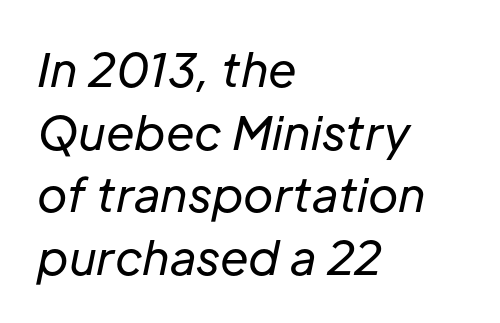
The image shows 46 px regular-weight type, italic (leaning right); set left-aligned, normal line spacing (1.36x), normal letter spacing, not underlined; low stroke contrast and a medium x-height.
